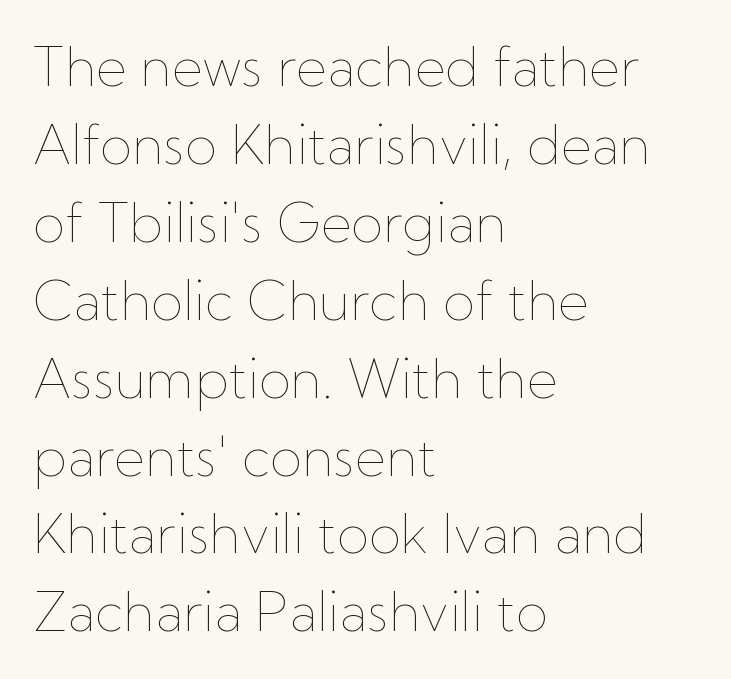
{"italic": "no", "bold": "no", "weight": "thin", "width": "normal", "stroke_contrast": "low", "x_height": "medium", "monospaced": "no", "underline": "no", "align": "left", "line_spacing": "normal", "line_spacing_ratio": 1.47, "letter_spacing": "normal", "letter_spacing_em": 0.0, "glyph_px": 53}
